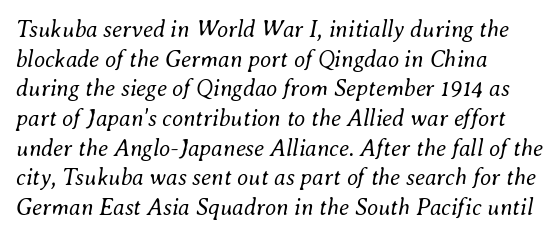
A quiet, ordinary-to-light weight characterises the typeface. Underlining? Definitely not there. No extra tracking has been applied to these lines. These lines stack with their left ends in a neat column. There's an unmistakable incline to the writing here.
